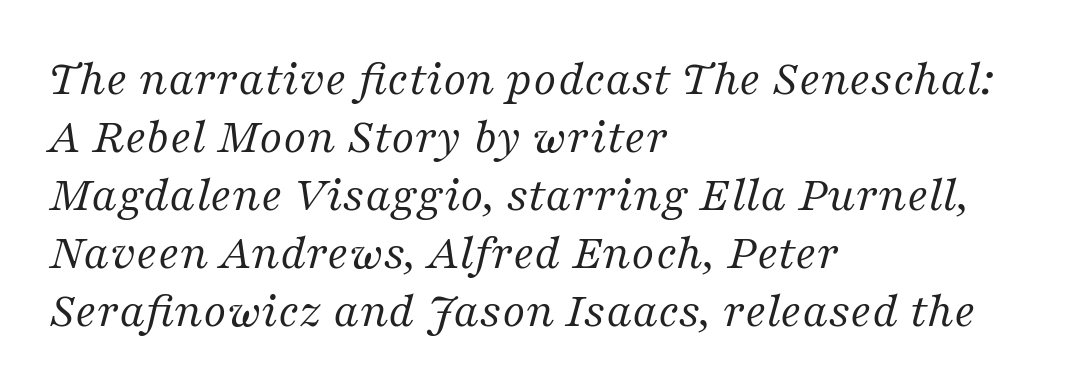
{"serif": "yes", "italic": "yes", "lean": "right", "slant_degrees": 16, "bold": "no", "weight": "regular", "width": "normal", "stroke_contrast": "medium", "x_height": "medium", "monospaced": "no", "underline": "no", "align": "left", "line_spacing_ratio": 1.16, "letter_spacing": "normal", "letter_spacing_em": 0.0, "glyph_px": 50}
